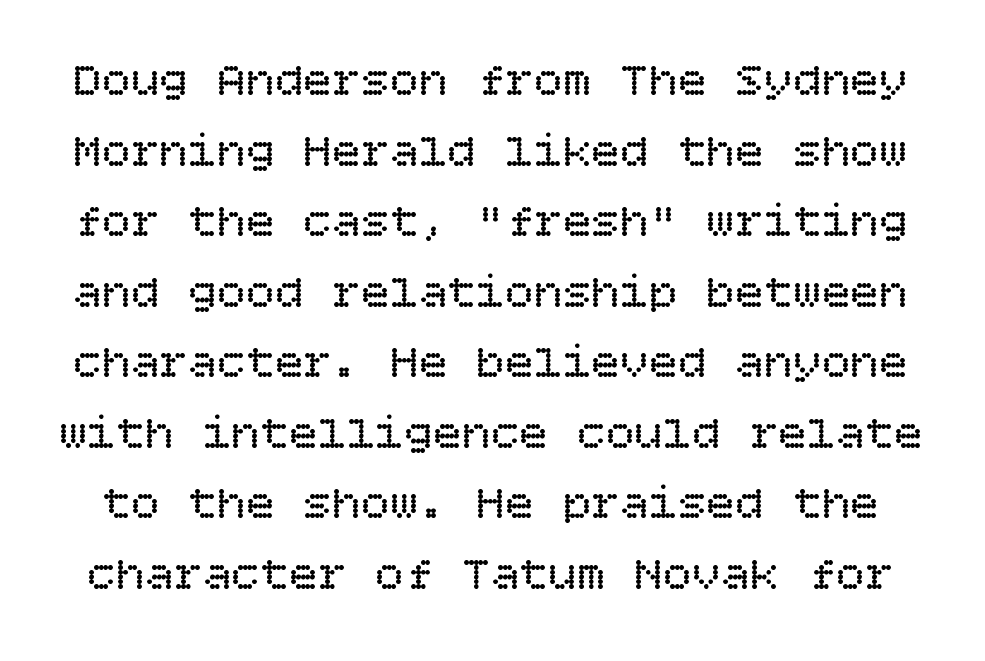
Q: Is the text bold? A: No.
Q: Is the text italic (slanted)? A: No, it is upright.
Q: Is the text underlined? A: No.
Q: Is the spacing between letters normal or unusually wide? A: Normal.
Q: Is the spacing between lines tight, normal or loose? A: Normal.
Q: Width (condensed, normal, or wide)? A: Normal.
Q: Stroke contrast? A: Low.
Q: x-height? A: Large.
